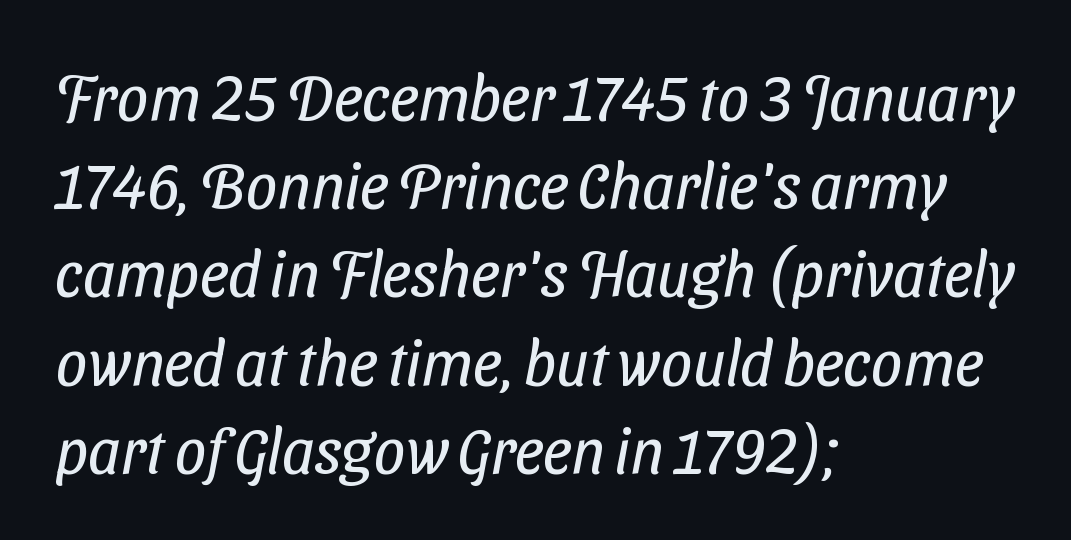
{"serif": "no", "bold": "no", "weight": "regular", "width": "condensed", "stroke_contrast": "low", "x_height": "medium", "monospaced": "no", "underline": "no", "align": "left", "line_spacing": "normal", "line_spacing_ratio": 1.4, "letter_spacing": "normal", "letter_spacing_em": 0.0, "glyph_px": 63}
